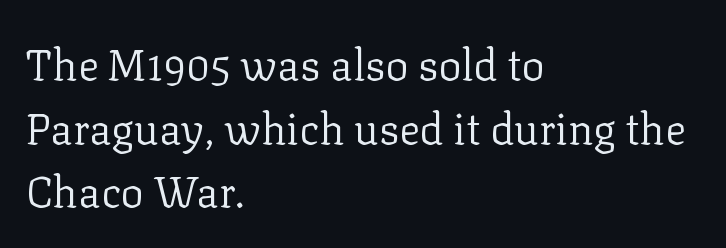
The image shows 43 px regular-weight serif type, upright; set left-aligned, normal line spacing (1.48x), normal letter spacing, not underlined; low stroke contrast and a medium x-height.
